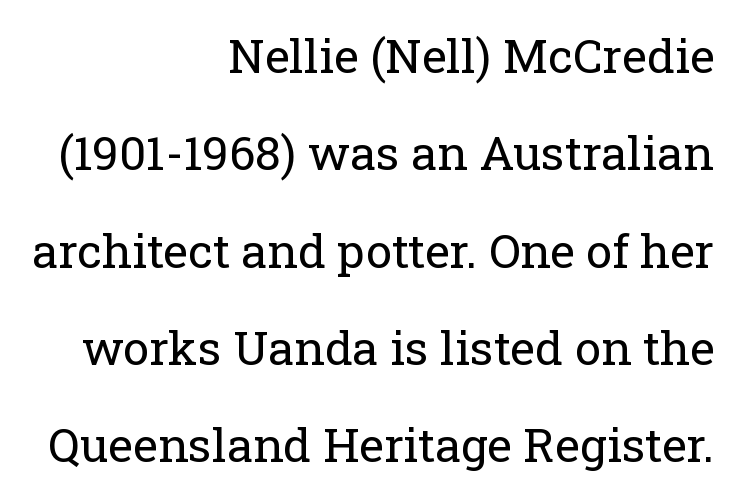
This is not heavy type; no bold has been used. The type sits square on the baseline with zero lean. A typesetter would call this proportional, since set widths differ per character. Observe the serifs anchoring each vertical stroke in this sample.
